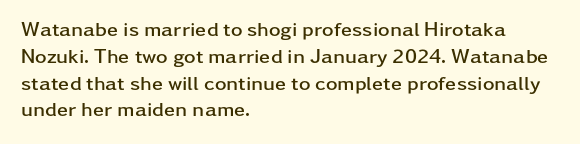
Q: Is the text bold? A: Yes.
Q: Is the text italic (slanted)? A: No, it is upright.
Q: Is the text underlined? A: No.
Q: How is the paragraph aligned? A: Left-aligned.
Q: Is the spacing between letters normal or unusually wide? A: Normal.
Q: Is the spacing between lines tight, normal or loose? A: Normal.
